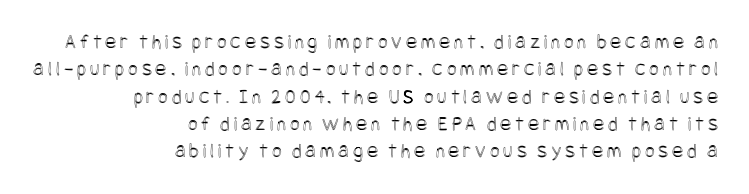
The image shows 21 px text type, upright; set right-aligned, normal line spacing (1.3x), not underlined.
